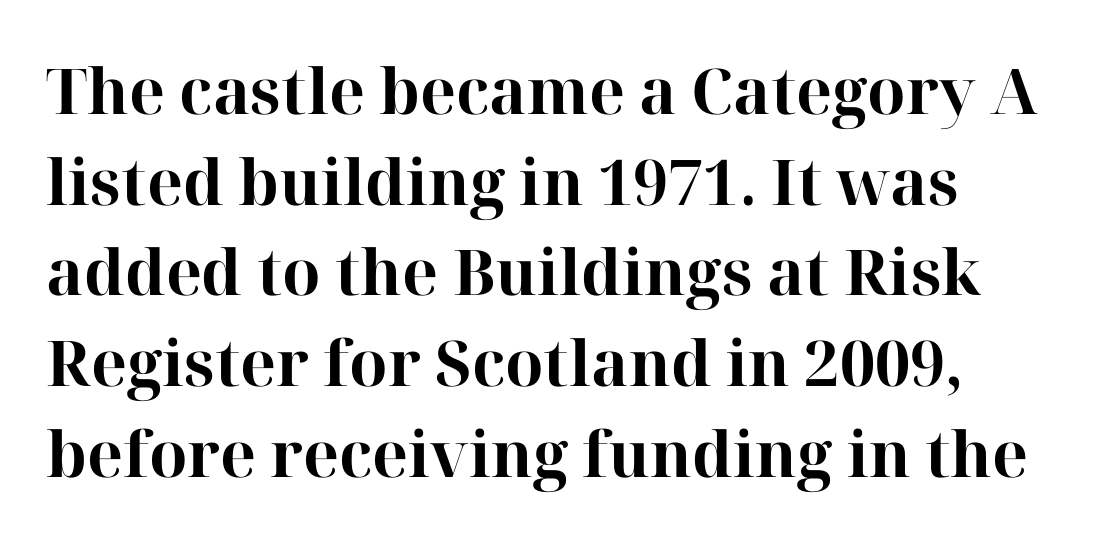
Little horizontal feet cap the strokes, marking this as serif type. How would I describe the line gaps? Plain and ordinary. This sample uses an upright cut, with every glyph sitting square on the baseline. Is the letter spacing exaggerated? No — it looks like the ordinary default.
